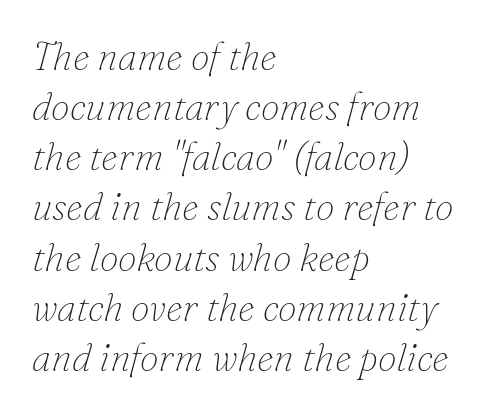
{"serif": "yes", "italic": "yes", "lean": "right", "slant_degrees": 16, "bold": "no", "weight": "thin", "width": "normal", "stroke_contrast": "low", "x_height": "small", "monospaced": "no", "underline": "no", "align": "left", "line_spacing": "normal", "line_spacing_ratio": 1.32, "letter_spacing": "normal", "letter_spacing_em": 0.0, "glyph_px": 38}
